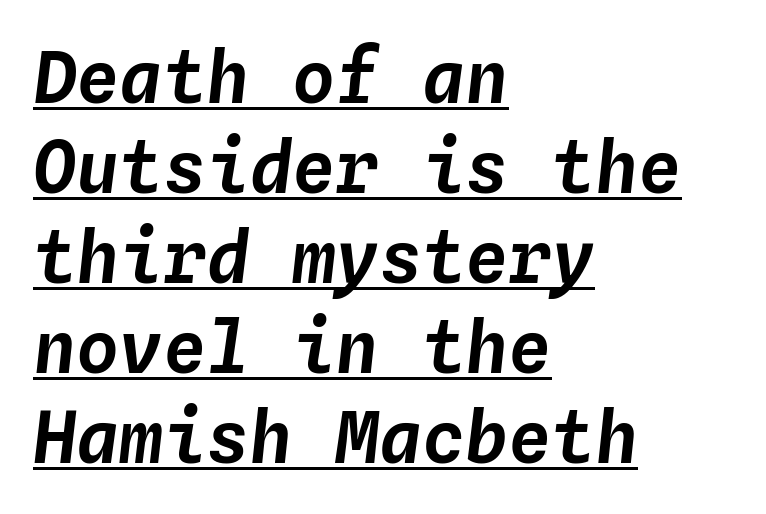
The image shows 72 px text type, italic (leaning right), monospaced; set left-aligned, normal line spacing (1.25x), normal letter spacing, underlined; low stroke contrast and a medium x-height.
